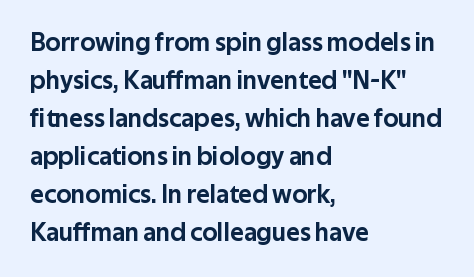
{"italic": "no", "underline": "no", "align": "left", "line_spacing": "normal", "line_spacing_ratio": 1.46, "letter_spacing": "normal", "letter_spacing_em": 0.0, "glyph_px": 26}
